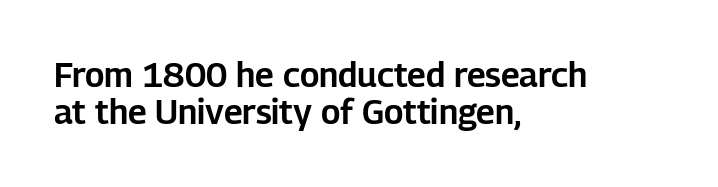
{"serif": "no", "italic": "no", "width": "normal", "stroke_contrast": "low", "x_height": "medium", "monospaced": "no", "underline": "no", "align": "left", "line_spacing": "tight", "line_spacing_ratio": 1.09, "letter_spacing": "normal", "letter_spacing_em": 0.0, "glyph_px": 34}
